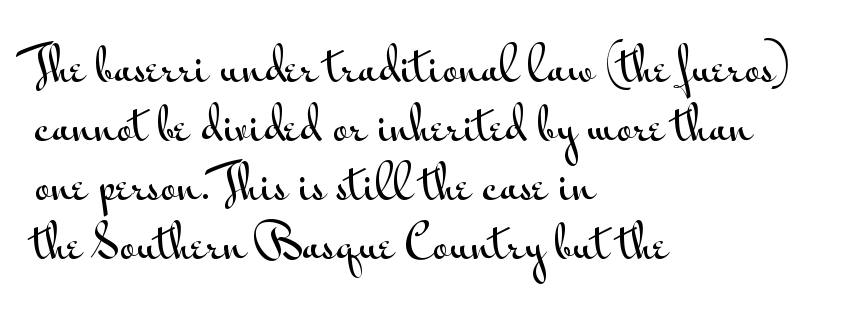
There is no visible air inserted between adjacent glyphs. Each letter keeps its own natural width here, so spacing adapts to shape. In terms of leading, this rendering sits right in the middle. Which margin do the lines hug? The left one — the right edge is uneven.
